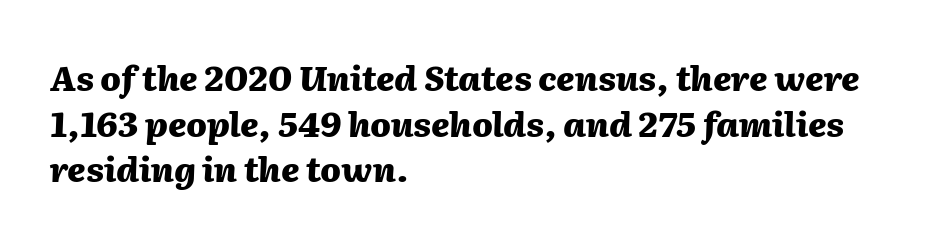
Students, this is bold: see how much ink each stroke carries. It's the slanting kind of type. Plain, unruled lines of type. Notice how descenders clear the ascenders below comfortably — that's standard leading. Is this a fixed-width face? No — the glyphs have proportional, varying widths. A typesetter would call this zero additional tracking.
